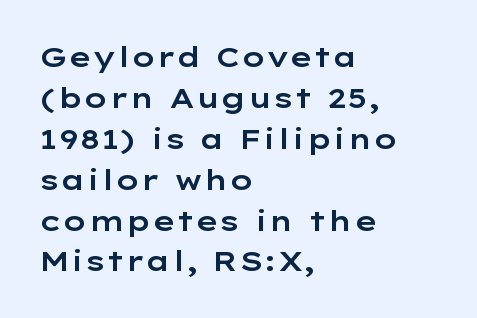
{"serif": "no", "italic": "no", "width": "wide", "stroke_contrast": "low", "x_height": "medium", "monospaced": "no", "underline": "no", "align": "left", "line_spacing": "normal", "line_spacing_ratio": 1.46, "letter_spacing": "normal", "letter_spacing_em": 0.0, "glyph_px": 28}
